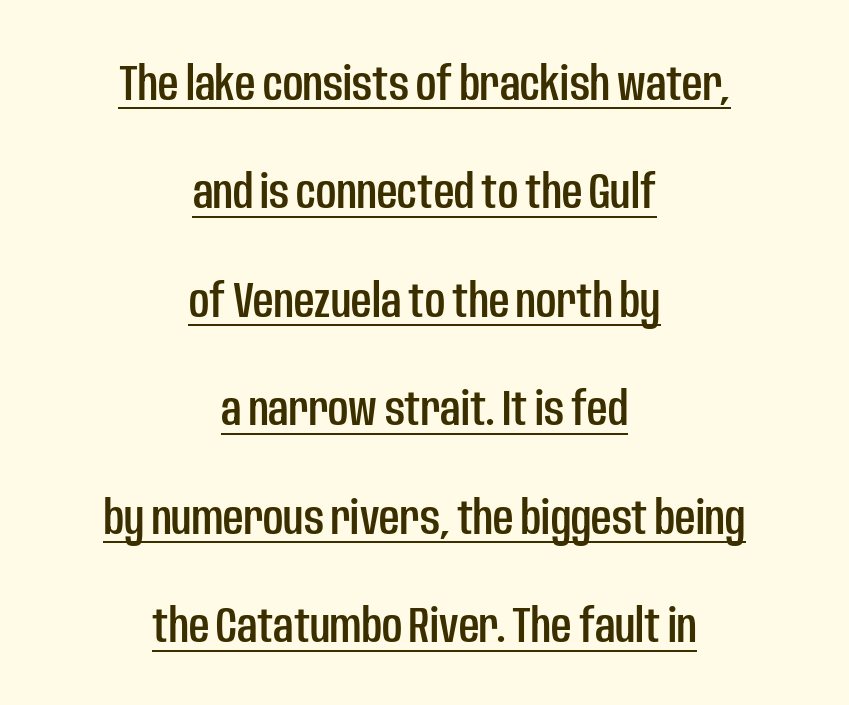
Q: Is the text italic (slanted)? A: No, it is upright.
Q: Is the typeface a serif or a sans-serif typeface? A: Sans-serif.
Q: Is the text underlined? A: Yes.
Q: How is the paragraph aligned? A: Centered.
Q: Is the spacing between letters normal or unusually wide? A: Normal.
Q: Is the spacing between lines tight, normal or loose? A: Loose.
Q: Width (condensed, normal, or wide)? A: Condensed.
Q: Stroke contrast? A: Low.
Q: x-height? A: Large.
Q: Monospaced? A: No.
